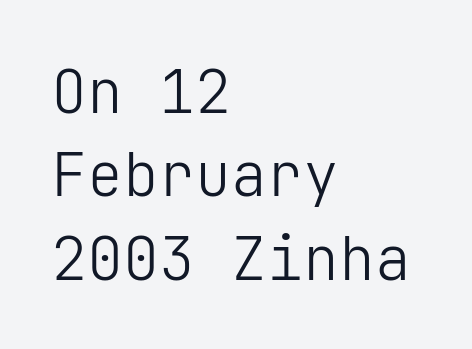
The image shows 60 px light sans-serif type, upright; set left-aligned, normal line spacing (1.39x), normal letter spacing, not underlined; low stroke contrast and a medium x-height.
